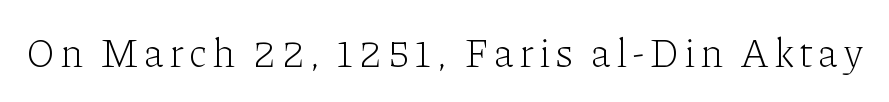
The image shows 40 px light serif type, upright; set not underlined; low stroke contrast and a medium x-height.
